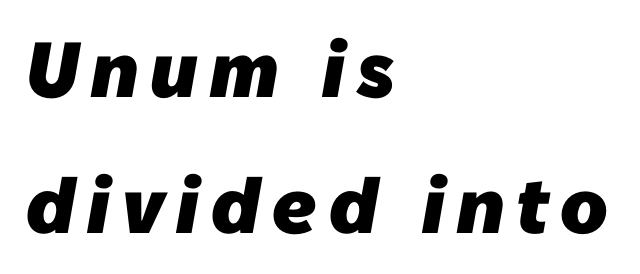
{"serif": "no", "bold": "yes", "weight": "heavy", "width": "normal", "stroke_contrast": "low", "x_height": "medium", "monospaced": "no", "underline": "no", "align": "left", "line_spacing_ratio": 1.74, "glyph_px": 78}
